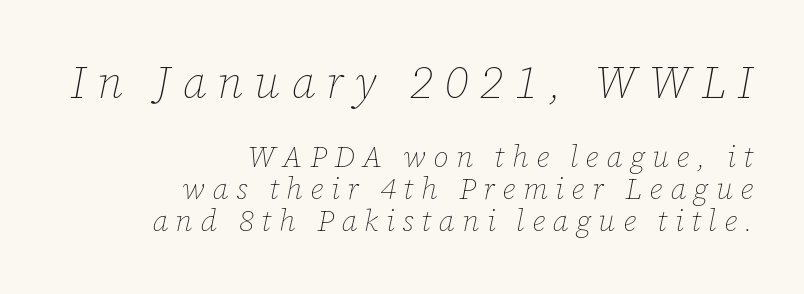
Character widths vary here, with narrow letters taking less room than wide ones. Regarding leading, the lines here are crowded together. Would a proofreader flag this as italicized? Yes. Every row of glyphs terminates at an identical x-position on the right. The more generous point size was reserved for the upper chunk. Observe the wide spacing: letters keep a clear distance from each other.
